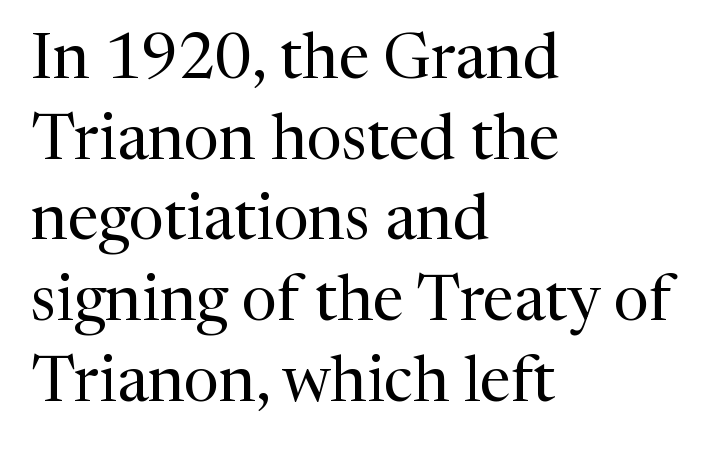
The image shows 63 px regular-weight serif type, upright; set left-aligned, normal line spacing (1.28x), normal letter spacing, not underlined; medium stroke contrast and a medium x-height.
